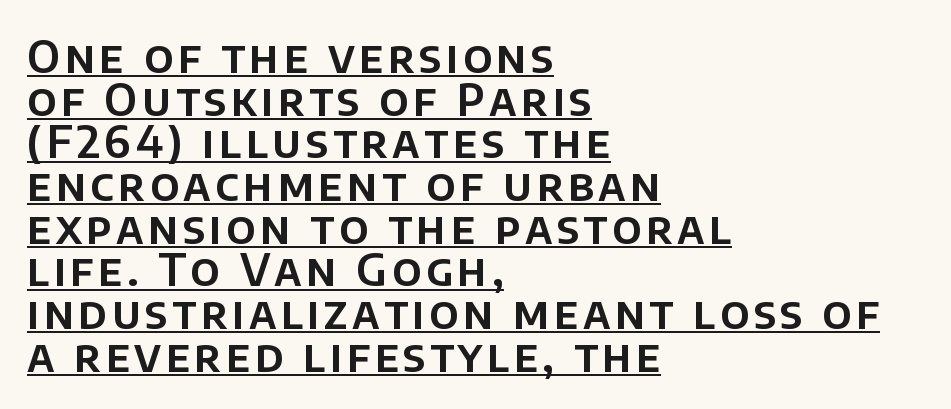
The image shows 44 px sans-serif type, upright; set left-aligned, tight line spacing (0.97x), underlined; low stroke contrast and a large x-height.
